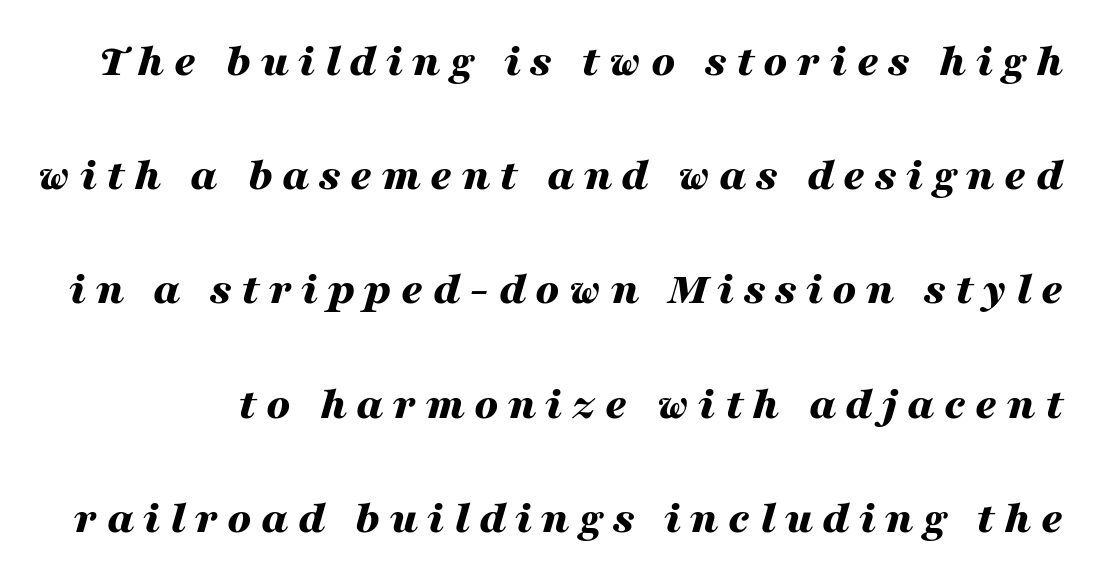
Q: Is the text bold? A: Yes.
Q: Is the text italic (slanted)? A: Yes, it leans right by about 16 degrees.
Q: Is the text underlined? A: No.
Q: Is the spacing between letters normal or unusually wide? A: Unusually wide.
Q: Is the spacing between lines tight, normal or loose? A: Loose.
Q: Width (condensed, normal, or wide)? A: Wide.
Q: Stroke contrast? A: Medium.
Q: x-height? A: Medium.
Q: Monospaced? A: No.
